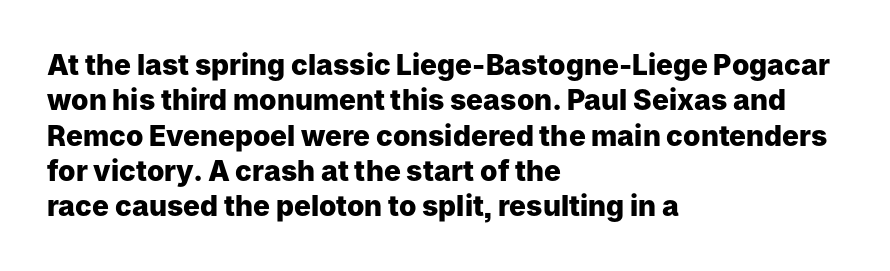
The image shows 28 px heavy sans-serif type, upright; set left-aligned, normal line spacing (1.26x), normal letter spacing, not underlined; low stroke contrast and a medium x-height.
